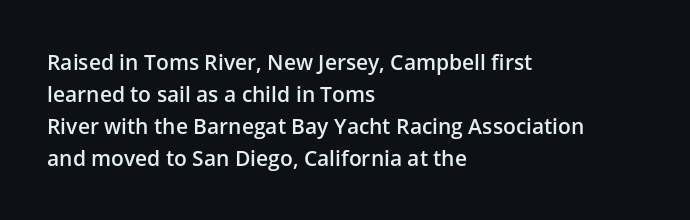
{"italic": "no", "bold": "semi", "underline": "no", "align": "left", "line_spacing": "normal", "line_spacing_ratio": 1.52, "letter_spacing": "normal", "letter_spacing_em": 0.0, "glyph_px": 21}
